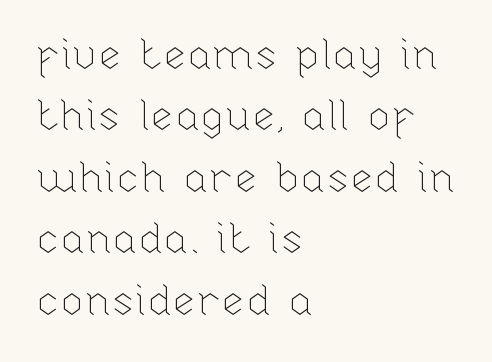
Q: Is the text bold? A: No.
Q: Is the text italic (slanted)? A: No, it is upright.
Q: Is the text underlined? A: No.
Q: How is the paragraph aligned? A: Left-aligned.
Q: Is the spacing between letters normal or unusually wide? A: Normal.
Q: Is the spacing between lines tight, normal or loose? A: Normal.
Q: Width (condensed, normal, or wide)? A: Normal.
Q: Stroke contrast? A: Low.
Q: x-height? A: Medium.
Q: Monospaced? A: No.
